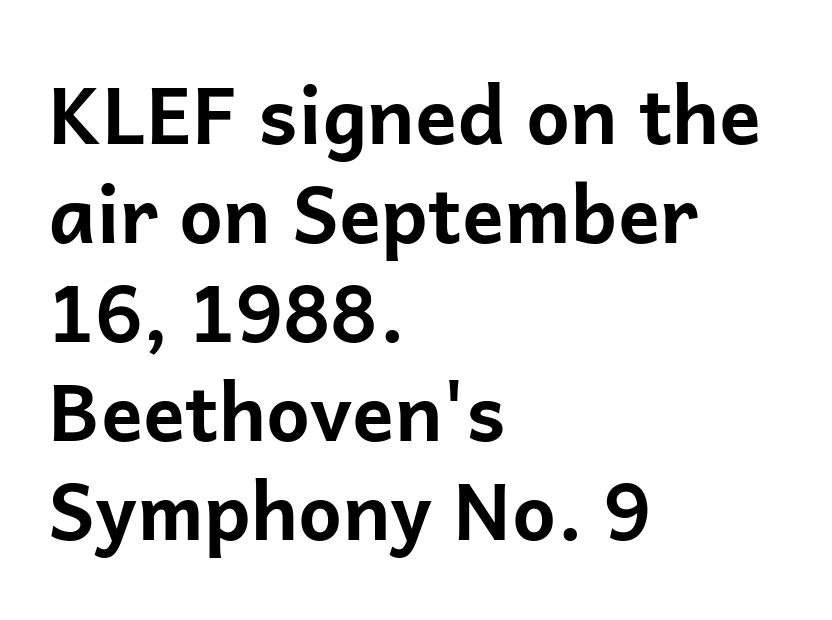
{"serif": "no", "italic": "no", "bold": "yes", "weight": "bold", "width": "normal", "stroke_contrast": "low", "x_height": "medium", "monospaced": "no", "underline": "no", "align": "left", "line_spacing": "normal", "line_spacing_ratio": 1.27, "letter_spacing": "normal", "letter_spacing_em": 0.0, "glyph_px": 78}
